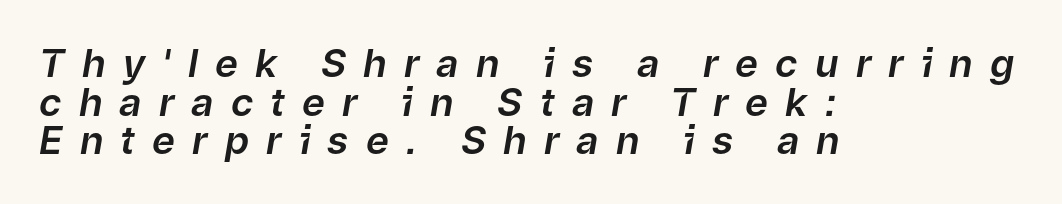
The image shows 39 px text type, italic (leaning right); set left-aligned, tight line spacing (0.99x), unusually wide letter spacing (+0.44 em), not underlined; low stroke contrast and a medium x-height.
